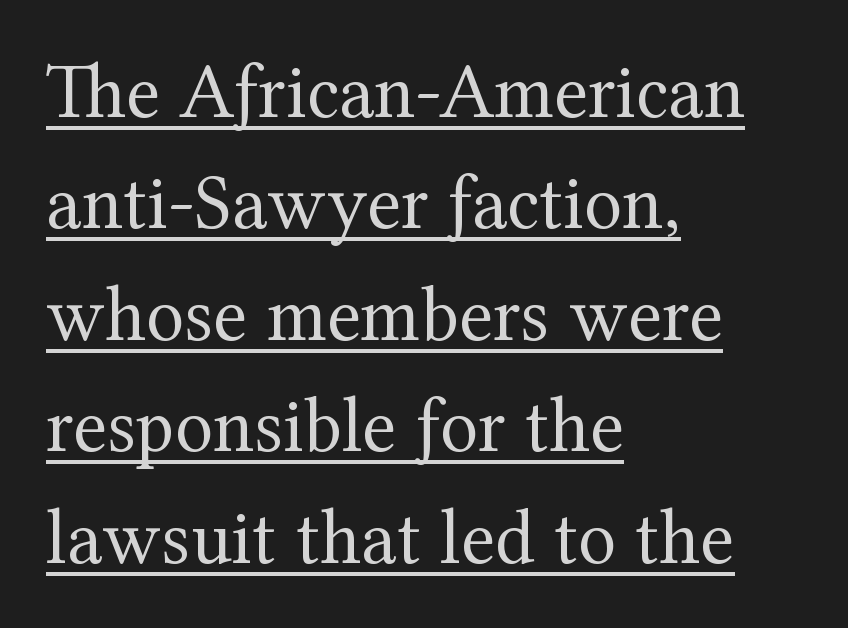
Q: Is the text bold? A: No.
Q: Is the text italic (slanted)? A: No, it is upright.
Q: Is the typeface a serif or a sans-serif typeface? A: Serif.
Q: Is the text underlined? A: Yes.
Q: How is the paragraph aligned? A: Left-aligned.
Q: Is the spacing between letters normal or unusually wide? A: Normal.
Q: Is the spacing between lines tight, normal or loose? A: Normal.
Q: Width (condensed, normal, or wide)? A: Normal.
Q: Stroke contrast? A: Medium.
Q: x-height? A: Medium.
Q: Monospaced? A: No.
